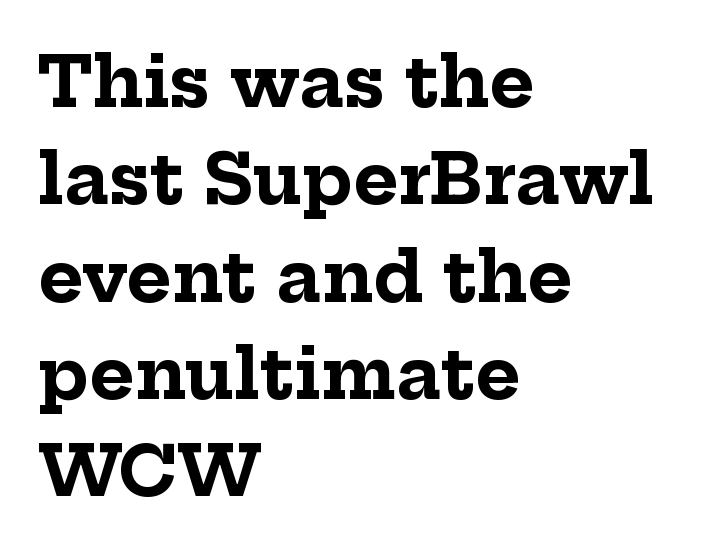
The font's upright variant was chosen for this text. The words here are not underlined. The gaps between neighbouring characters are ordinary and unremarkable. The type family on display is of the serif kind. Is this a fixed-width face? No — the glyphs have proportional, varying widths.
